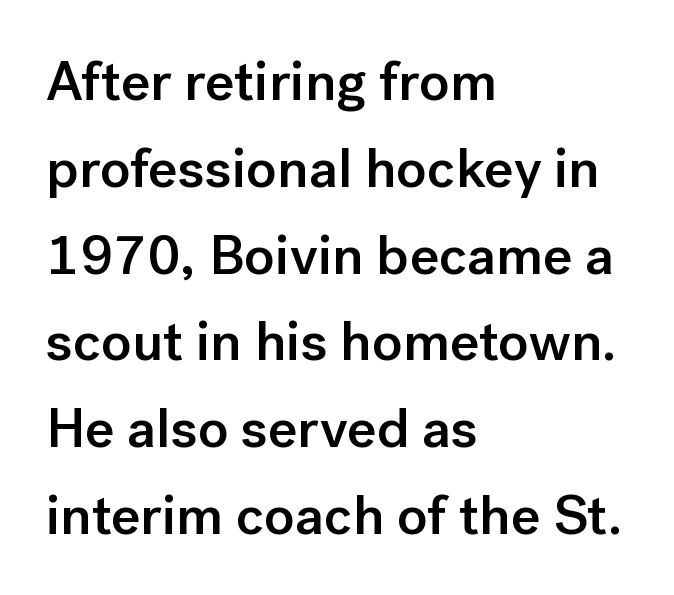
The ragged edge is on the right, which tells us the setting is flush left. Here the designer chose a conventional face with non-uniform glyph widths. Regarding leading, the lines here are spaced in the standard way. Font category for this specimen: sans-serif.
